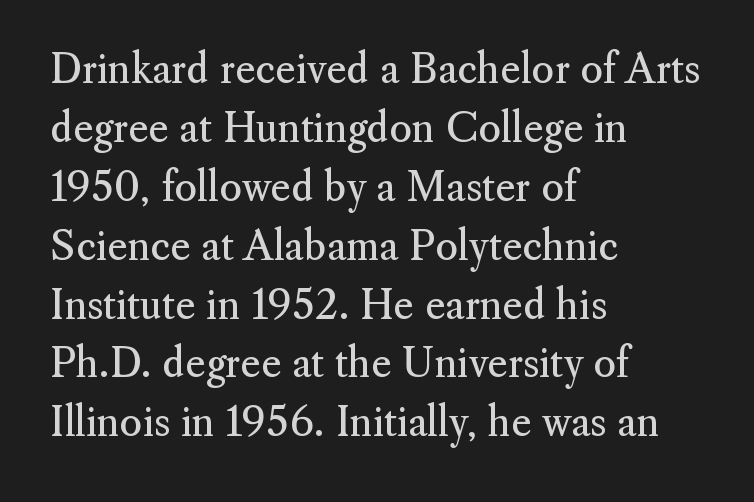
{"serif": "yes", "italic": "no", "bold": "no", "weight": "regular", "width": "normal", "stroke_contrast": "medium", "x_height": "small", "monospaced": "no", "underline": "no", "align": "left", "line_spacing": "normal", "line_spacing_ratio": 1.51, "letter_spacing": "normal", "letter_spacing_em": 0.0, "glyph_px": 39}
